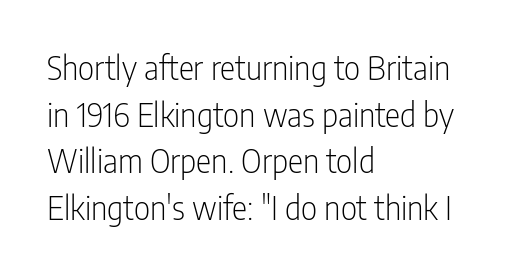
{"serif": "no", "italic": "no", "bold": "no", "weight": "light", "width": "condensed", "stroke_contrast": "low", "x_height": "medium", "monospaced": "no", "underline": "no", "align": "left", "line_spacing": "normal", "line_spacing_ratio": 1.46, "letter_spacing": "normal", "letter_spacing_em": 0.0, "glyph_px": 32}
